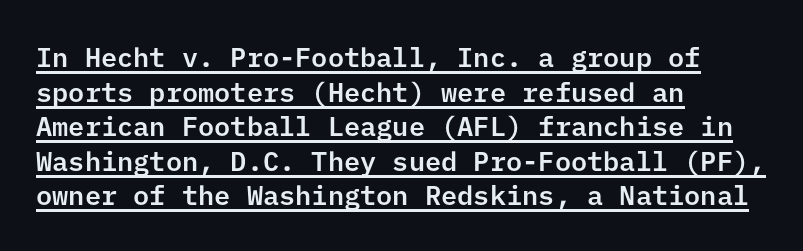
The image shows 27 px text type, upright; set left-aligned, normal line spacing (1.28x), normal letter spacing, underlined.
